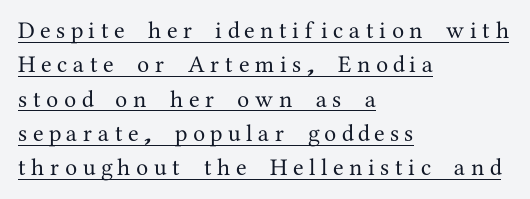
{"italic": "no", "underline": "yes", "align": "left", "line_spacing": "normal", "line_spacing_ratio": 1.43, "letter_spacing": "wide", "letter_spacing_em": 0.24, "glyph_px": 24}
